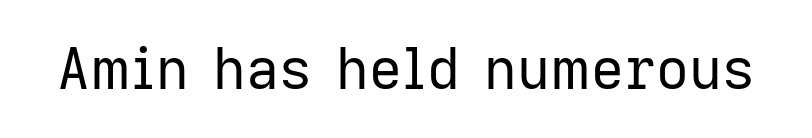
The words here are not underlined. Observe the ordinary spacing: letters are neighbours, not strangers. To sum up the face: it is a sans, with no serifs. This is the regular roman posture of the typeface. Think of a printed novel: that variable character pitch is what you see here.
